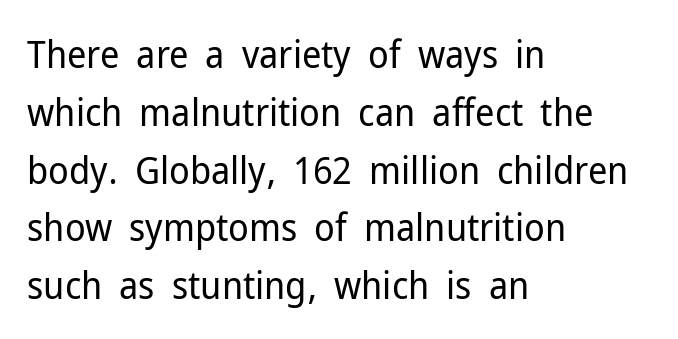
{"serif": "no", "italic": "no", "bold": "no", "weight": "regular", "width": "normal", "stroke_contrast": "low", "x_height": "medium", "monospaced": "no", "underline": "no", "align": "left", "line_spacing": "normal", "line_spacing_ratio": 1.52, "letter_spacing": "normal", "letter_spacing_em": 0.0, "glyph_px": 38}
